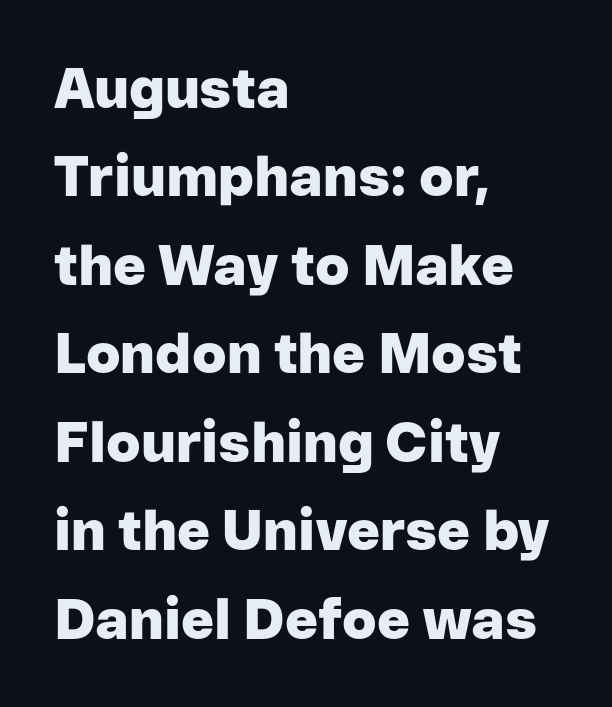
The rendering keeps characters at their native spacing. The specimen reads as upright at a glance. Regular leading. The ragged edge is on the right, which tells us the setting is flush left. Compared with an ordinary text face, these strokes are far heavier — a full bold.
